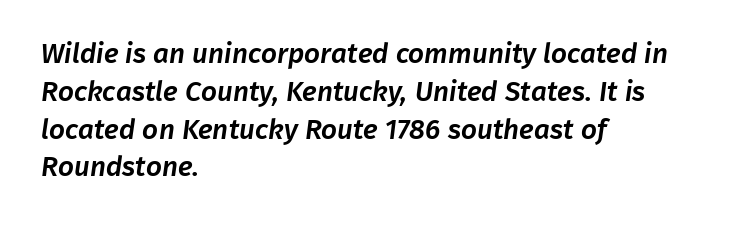
Does the leading feel generous? No, just average. One-word summary of the alignment: left. No extra tracking has been applied to these lines. This rendering employs a face without finishing strokes, i.e., a sans-serif.
